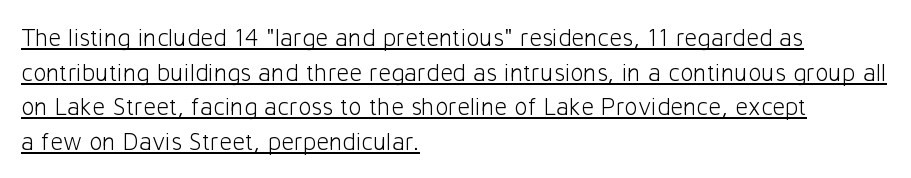
The image shows 25 px text type, upright; set left-aligned, normal line spacing (1.39x), normal letter spacing, underlined.
